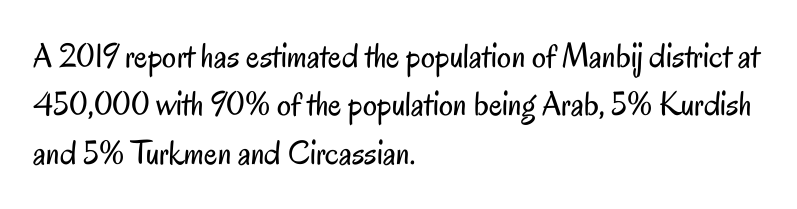
Q: Is the text bold? A: No.
Q: Is the text italic (slanted)? A: No, it is upright.
Q: Is the typeface a serif or a sans-serif typeface? A: Sans-serif.
Q: Is the text underlined? A: No.
Q: How is the paragraph aligned? A: Left-aligned.
Q: Is the spacing between letters normal or unusually wide? A: Normal.
Q: Is the spacing between lines tight, normal or loose? A: Normal.
Q: Width (condensed, normal, or wide)? A: Condensed.
Q: Stroke contrast? A: Low.
Q: x-height? A: Small.
Q: Monospaced? A: No.
